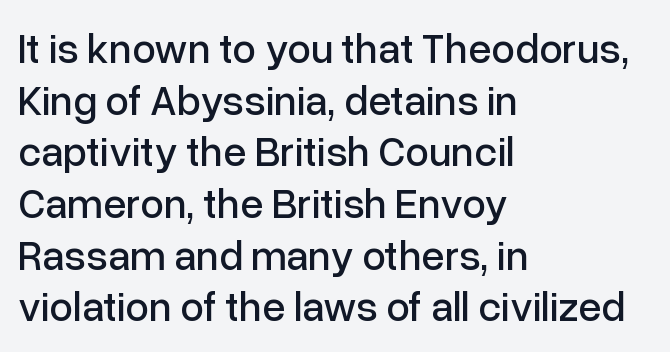
The image shows 42 px sans-serif type, upright; set left-aligned, line spacing 1.23x, normal letter spacing, not underlined; low stroke contrast and a medium x-height.
